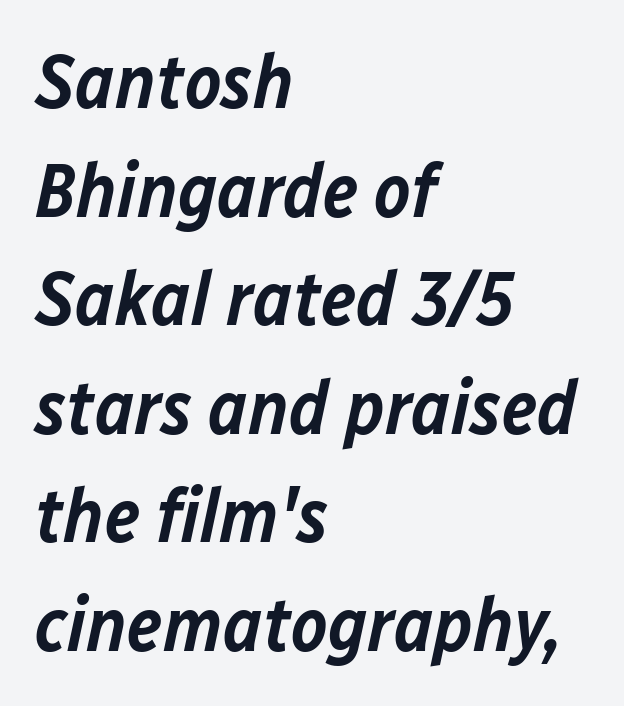
The image shows 77 px semibold type, italic (leaning right); set left-aligned, normal line spacing (1.41x), normal letter spacing, not underlined; low stroke contrast and a medium x-height.
